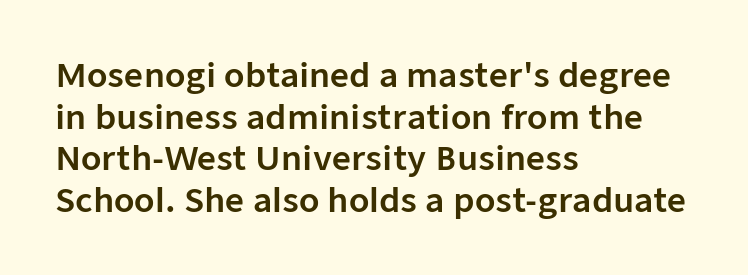
{"serif": "no", "italic": "no", "width": "normal", "stroke_contrast": "low", "x_height": "medium", "monospaced": "no", "underline": "no", "align": "left", "line_spacing": "normal", "line_spacing_ratio": 1.26, "letter_spacing": "normal", "letter_spacing_em": 0.0, "glyph_px": 33}
